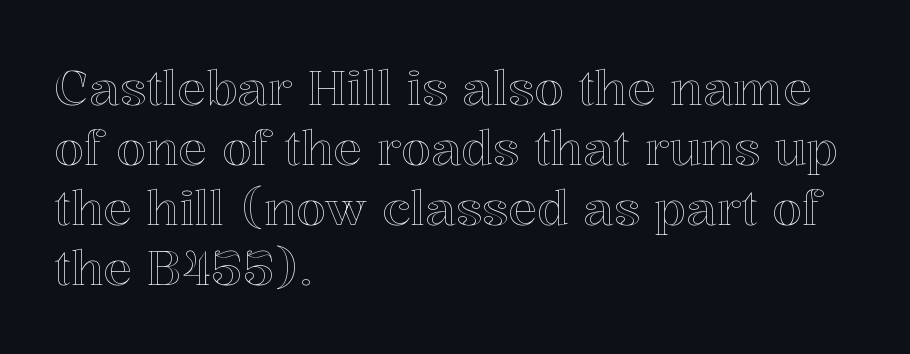
{"italic": "no", "width": "normal", "x_height": "medium", "monospaced": "no", "underline": "no", "align": "left", "line_spacing": "normal", "line_spacing_ratio": 1.25, "letter_spacing": "normal", "letter_spacing_em": 0.0, "glyph_px": 48}
